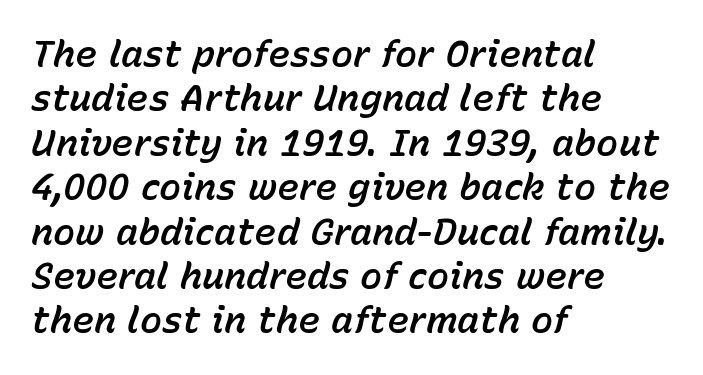
The image shows 37 px text type, italic (leaning right); set left-aligned, line spacing 1.2x, normal letter spacing, not underlined; low stroke contrast and a medium x-height.
